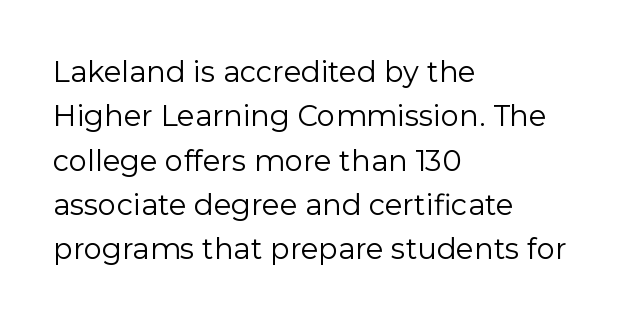
Horizontal alignment here is leftward, the default for most running prose. The font's upright variant was chosen for this text. Quick note: underline off. How are the letters spaced? Ordinarily, with no added tracking. Character widths vary here, with narrow letters taking less room than wide ones.
